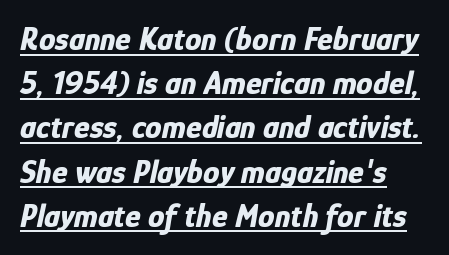
Between one letter and the next there's only the usual sliver of space. The face used here has the dense, thick strokes of a bold. A student would call this left alignment; a typographer would say flush left, rag right. Designer's note — italics engaged.
